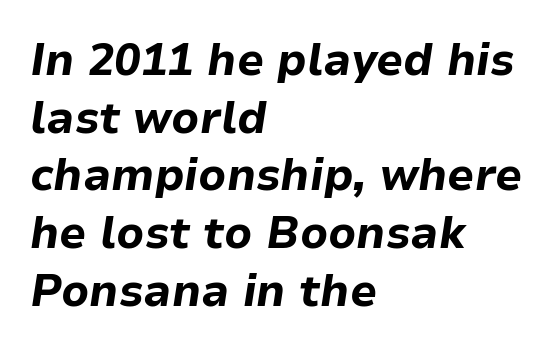
{"italic": "yes", "lean": "right", "slant_degrees": 9, "bold": "yes", "weight": "bold", "width": "normal", "stroke_contrast": "low", "x_height": "medium", "monospaced": "no", "underline": "no", "align": "left", "line_spacing": "normal", "line_spacing_ratio": 1.31, "letter_spacing": "normal", "letter_spacing_em": 0.0, "glyph_px": 44}
